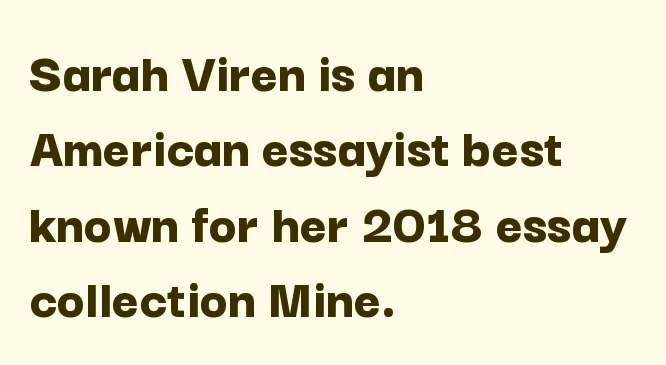
Q: Is the text bold? A: Yes.
Q: Is the text italic (slanted)? A: No, it is upright.
Q: Is the typeface a serif or a sans-serif typeface? A: Sans-serif.
Q: Is the text underlined? A: No.
Q: How is the paragraph aligned? A: Left-aligned.
Q: Is the spacing between letters normal or unusually wide? A: Normal.
Q: Is the spacing between lines tight, normal or loose? A: Normal.
Q: Width (condensed, normal, or wide)? A: Normal.
Q: Stroke contrast? A: Low.
Q: x-height? A: Medium.
Q: Monospaced? A: No.
